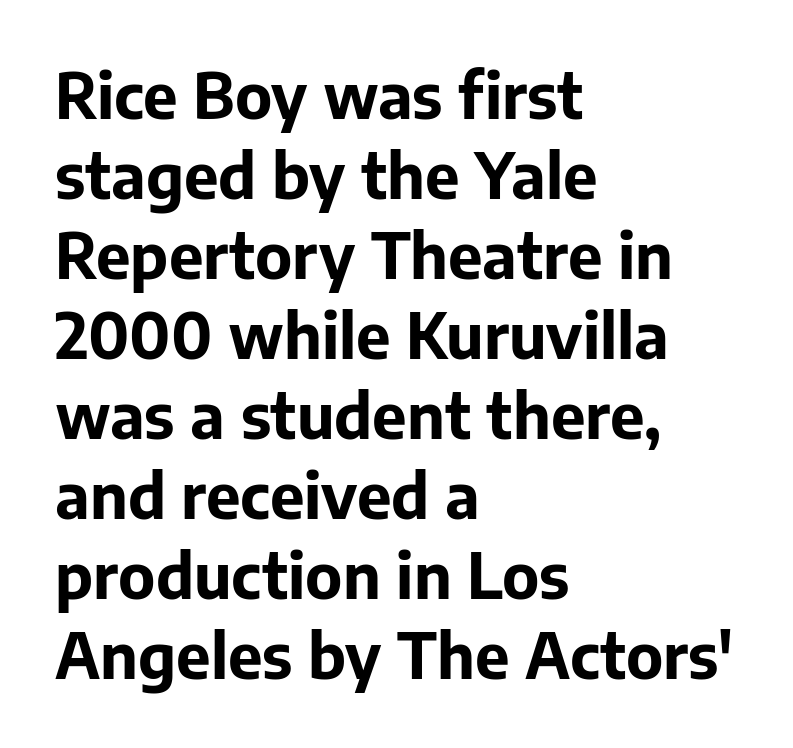
Q: Is the text bold? A: Yes.
Q: Is the text italic (slanted)? A: No, it is upright.
Q: Is the typeface a serif or a sans-serif typeface? A: Sans-serif.
Q: Is the text underlined? A: No.
Q: How is the paragraph aligned? A: Left-aligned.
Q: Is the spacing between letters normal or unusually wide? A: Normal.
Q: Is the spacing between lines tight, normal or loose? A: Normal.
Q: Width (condensed, normal, or wide)? A: Normal.
Q: Stroke contrast? A: Low.
Q: x-height? A: Medium.
Q: Monospaced? A: No.
